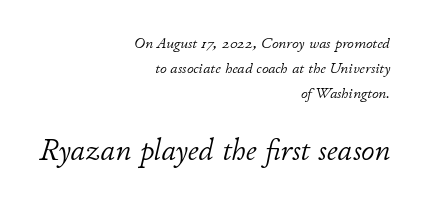
{"italic": "yes", "lean": "right", "slant_degrees": 11, "bold": "no", "weight": "light", "width": "normal", "stroke_contrast": "low", "x_height": "small", "monospaced": "no", "underline": "no", "align": "right", "line_spacing": "normal", "line_spacing_ratio": 1.66, "letter_spacing": "normal", "letter_spacing_em": 0.0, "larger_block": "second", "size_ratio": 2.0, "glyph_px": 30}
